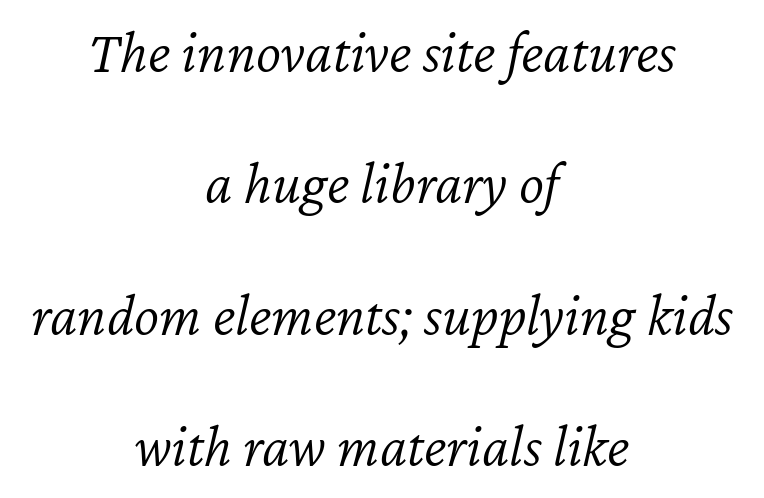
Students, observe: this is what heavily led, spacious text looks like. Standard letterfit; no display-style spreading of the glyphs. Descender tails drop into unmarked territory. The strokes carry an ordinary text weight at most. Does the copy run flush right? No — it is centered line by line. Do the characters align in a grid? No, the font is proportional.
